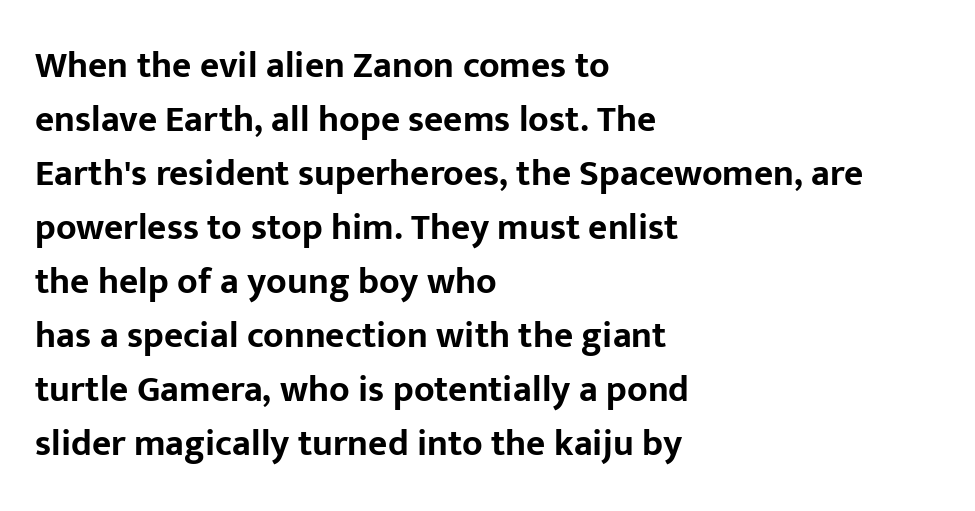
Q: Is the text bold? A: Yes.
Q: Is the text italic (slanted)? A: No, it is upright.
Q: Is the typeface a serif or a sans-serif typeface? A: Sans-serif.
Q: Is the text underlined? A: No.
Q: How is the paragraph aligned? A: Left-aligned.
Q: Is the spacing between letters normal or unusually wide? A: Normal.
Q: Is the spacing between lines tight, normal or loose? A: Normal.
Q: Width (condensed, normal, or wide)? A: Normal.
Q: Stroke contrast? A: Low.
Q: x-height? A: Medium.
Q: Monospaced? A: No.
